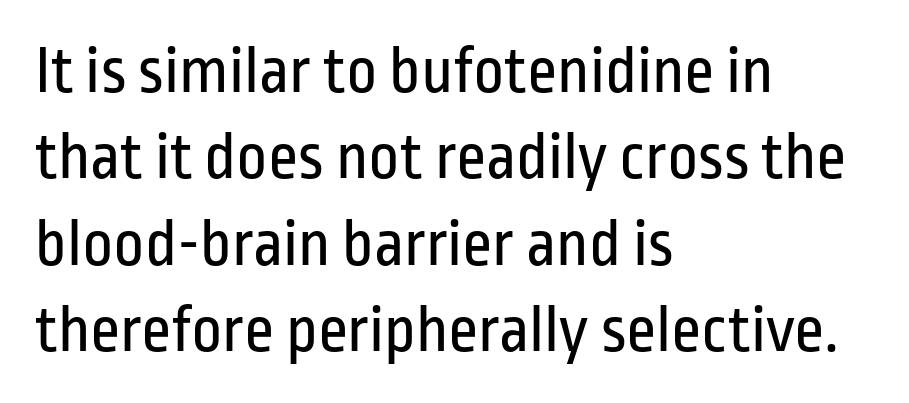
The image shows 67 px regular-weight, condensed sans-serif type, upright; set left-aligned, normal line spacing (1.29x), normal letter spacing, not underlined; low stroke contrast and a medium x-height.
